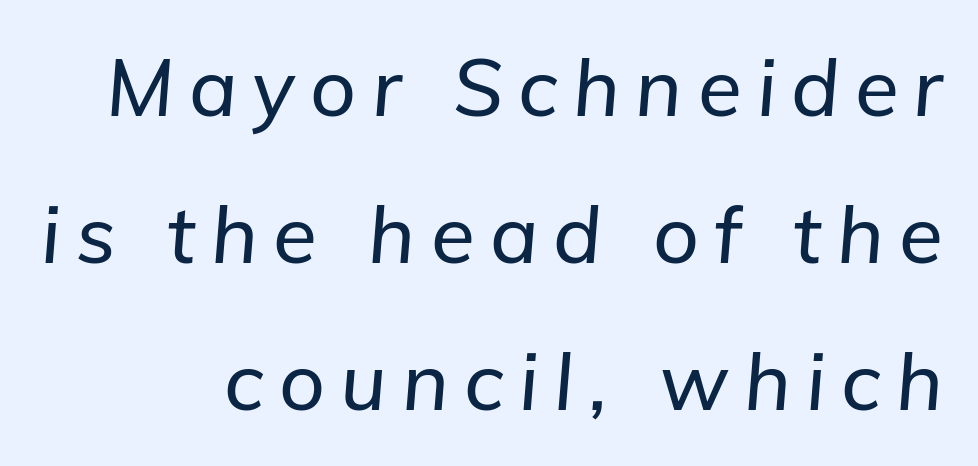
Every character sits at an angle, as italics do. Honestly, there is no underline to notice here at all. Where is the straight margin? On the right. A typesetter would call this proportional, since set widths differ per character.
